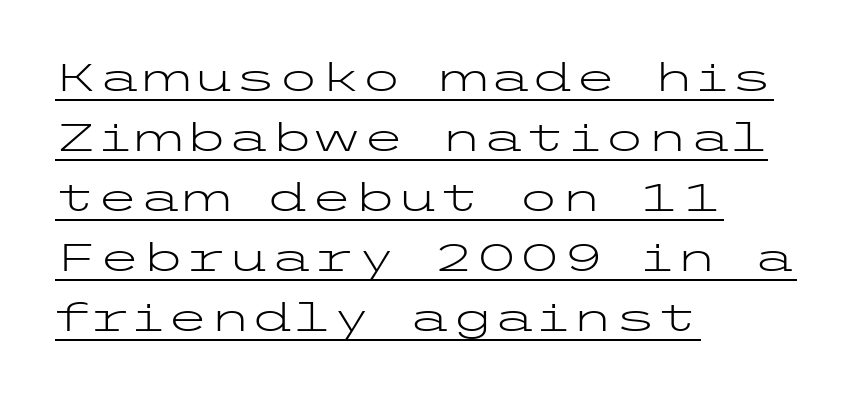
{"serif": "no", "italic": "no", "bold": "no", "weight": "light", "width": "wide", "stroke_contrast": "low", "x_height": "medium", "underline": "yes", "align": "left", "line_spacing": "normal", "line_spacing_ratio": 1.54, "letter_spacing": "normal", "letter_spacing_em": 0.0, "glyph_px": 39}
